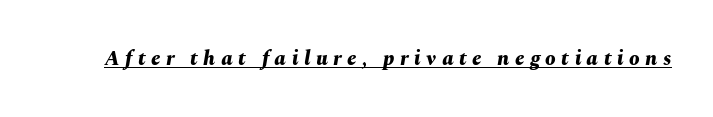
The image shows 21 px bold type, italic (leaning right); set unusually wide letter spacing (+0.26 em), underlined.
